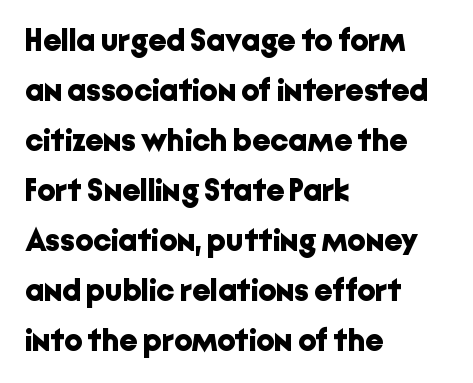
Q: Is the text bold? A: Yes.
Q: Is the text italic (slanted)? A: No, it is upright.
Q: Is the typeface a serif or a sans-serif typeface? A: Sans-serif.
Q: Is the text underlined? A: No.
Q: How is the paragraph aligned? A: Left-aligned.
Q: Is the spacing between letters normal or unusually wide? A: Normal.
Q: Is the spacing between lines tight, normal or loose? A: Normal.
Q: Width (condensed, normal, or wide)? A: Normal.
Q: Stroke contrast? A: Low.
Q: x-height? A: Medium.
Q: Monospaced? A: No.
